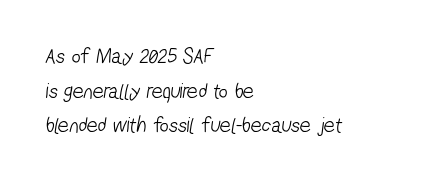
Stroke mass is kept to a normal reading level or below. Whoever set this chose a conventional vertical rhythm. A bare baseline throughout the passage. Short and long lines alike share a common starting point at left.
